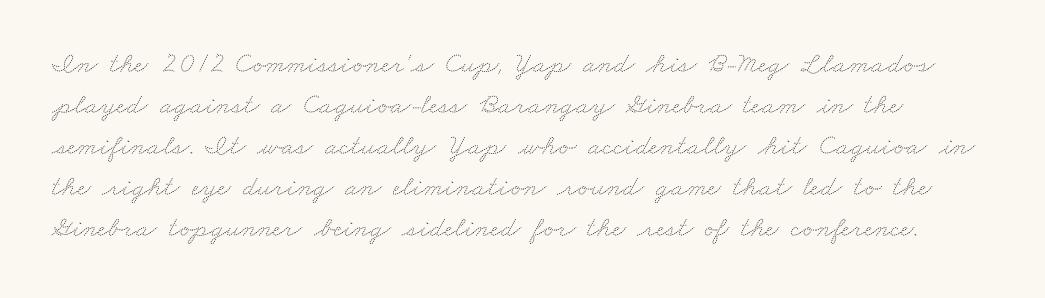
Q: Is the text bold? A: No.
Q: Is the text underlined? A: No.
Q: Is the spacing between letters normal or unusually wide? A: Normal.
Q: Is the spacing between lines tight, normal or loose? A: Normal.
Q: Width (condensed, normal, or wide)? A: Wide.
Q: Stroke contrast? A: Medium.
Q: x-height? A: Small.
Q: Monospaced? A: No.
